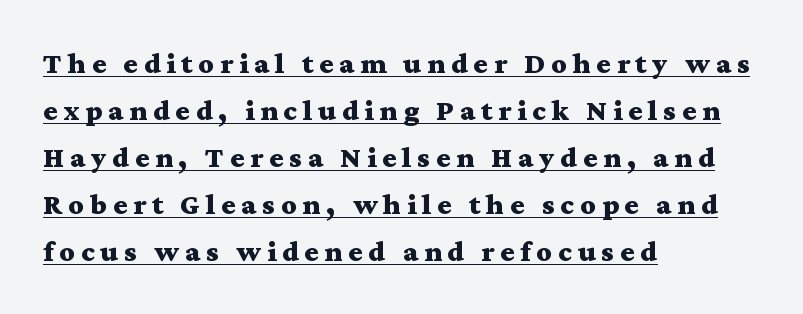
{"serif": "yes", "italic": "no", "bold": "yes", "weight": "bold", "width": "wide", "stroke_contrast": "medium", "x_height": "medium", "monospaced": "no", "underline": "yes", "align": "left", "line_spacing": "normal", "line_spacing_ratio": 1.57, "glyph_px": 30}
